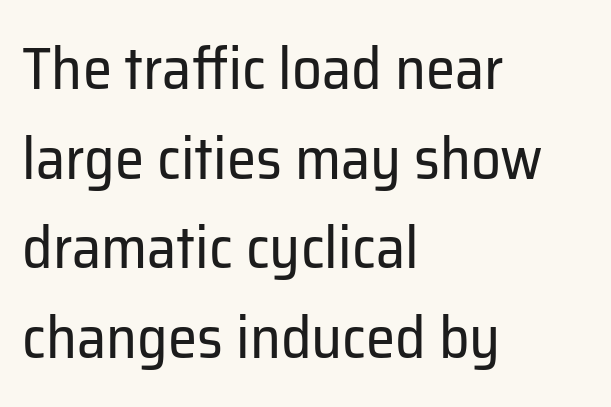
Q: Is the text bold? A: No.
Q: Is the text italic (slanted)? A: No, it is upright.
Q: Is the typeface a serif or a sans-serif typeface? A: Sans-serif.
Q: Is the text underlined? A: No.
Q: How is the paragraph aligned? A: Left-aligned.
Q: Is the spacing between letters normal or unusually wide? A: Normal.
Q: Is the spacing between lines tight, normal or loose? A: Normal.
Q: Width (condensed, normal, or wide)? A: Normal.
Q: Stroke contrast? A: Low.
Q: x-height? A: Medium.
Q: Monospaced? A: No.
